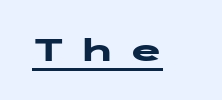
Quick note: underline on. The specimen reads as upright at a glance. I'd describe the lettering as bold — thick and assertive. Observe the wide spacing: letters keep a clear distance from each other.
